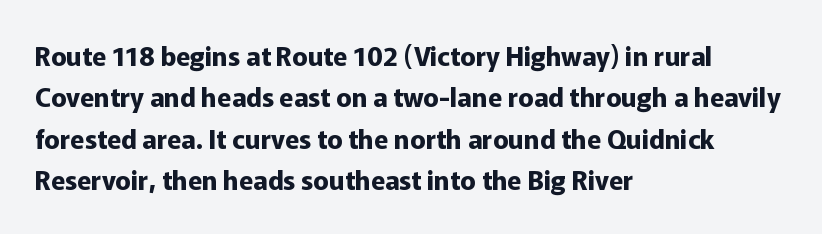
Descenders are the only things crossing below the line. Honestly, the row spacing looks completely unremarkable. The font is running at its bold setting. Inter-character spacing is left at the font's built-in metrics. Vertical strokes here are truly vertical.
